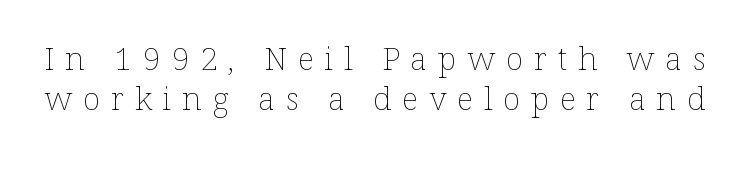
{"italic": "no", "bold": "no", "weight": "thin", "width": "normal", "stroke_contrast": "low", "x_height": "medium", "monospaced": "no", "underline": "no", "line_spacing": "normal", "line_spacing_ratio": 1.25, "letter_spacing": "wide", "letter_spacing_em": 0.34, "glyph_px": 32}
